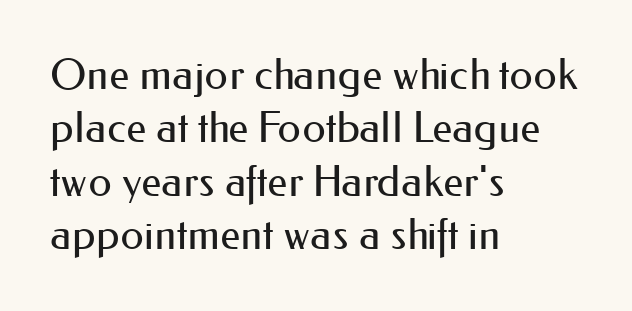
Here the designer chose a conventional face with non-uniform glyph widths. Underline: absent. Line starts are locked; line ends wander. Nothing sits at the stroke ends, so this counts as sans-serif.
